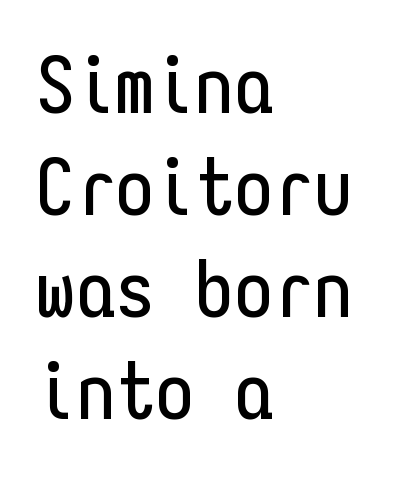
The image shows 79 px condensed sans-serif type, upright, monospaced; set left-aligned, normal line spacing (1.29x), normal letter spacing, not underlined; low stroke contrast and a medium x-height.
